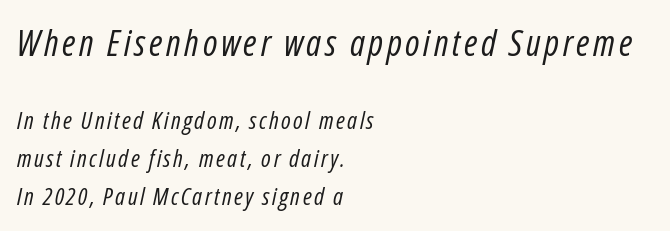
Q: Is the text bold? A: No.
Q: Is the text italic (slanted)? A: Yes, it leans right by about 12 degrees.
Q: Is the text underlined? A: No.
Q: How is the paragraph aligned? A: Left-aligned.
Q: Is the spacing between lines tight, normal or loose? A: Normal.
Q: Which block of text is set in a larger size, the first (top) or the second (bottom)? A: The first (top) one.
Q: Width (condensed, normal, or wide)? A: Condensed.
Q: Stroke contrast? A: Low.
Q: x-height? A: Medium.
Q: Monospaced? A: No.
